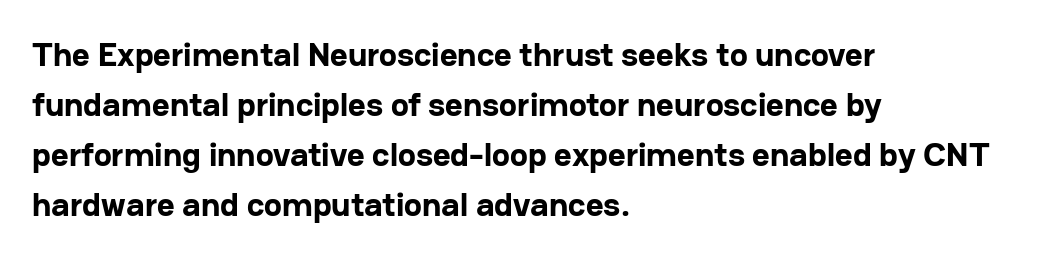
Looks like regular typesetting: each glyph gets only the width it needs. These lines are set flush left with a ragged right edge. The face used here is a sans, in the tradition of grotesques and geometrics. The rendering keeps characters at their native spacing. Characters remain perfectly vertical along every line. The lines sit at an ordinary, default distance from one another.
